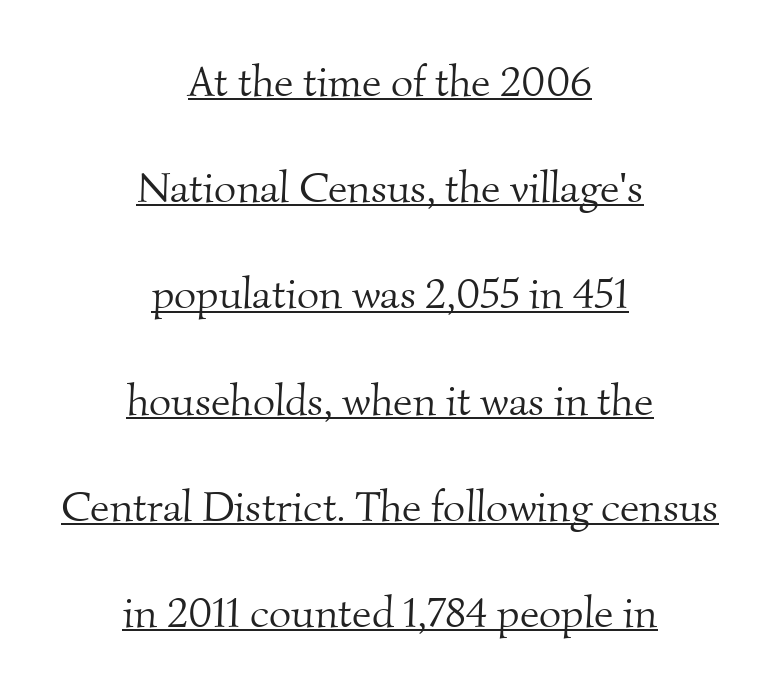
{"serif": "yes", "bold": "no", "weight": "light", "width": "normal", "stroke_contrast": "medium", "x_height": "small", "monospaced": "no", "underline": "yes", "align": "center", "line_spacing": "loose", "line_spacing_ratio": 2.47, "letter_spacing": "normal", "letter_spacing_em": 0.0, "glyph_px": 43}
